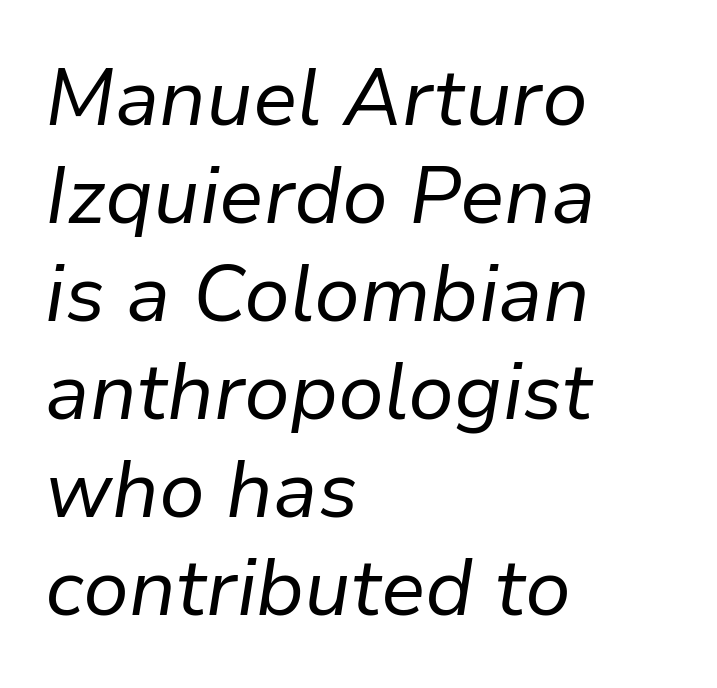
The image shows 79 px regular-weight type, italic (leaning right); set left-aligned, line spacing 1.24x, normal letter spacing, not underlined; low stroke contrast and a medium x-height.
